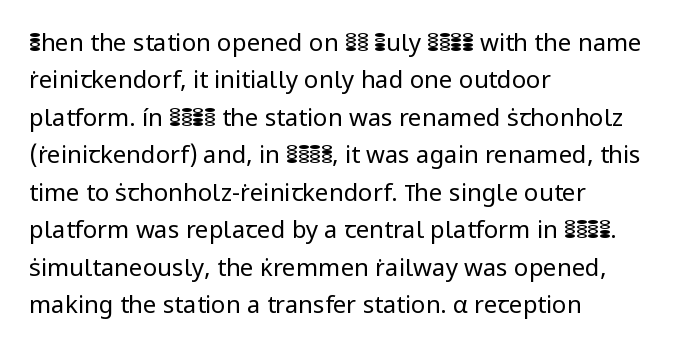
Evenly set lines give the paragraph a standard silhouette. Here the glyphs are tracked normally, forming tight word shapes. Rule under the text: the space is simply empty. Italic? Not at all — the glyphs are vertical. These glyphs show unthickened strokes, regular width or finer.
